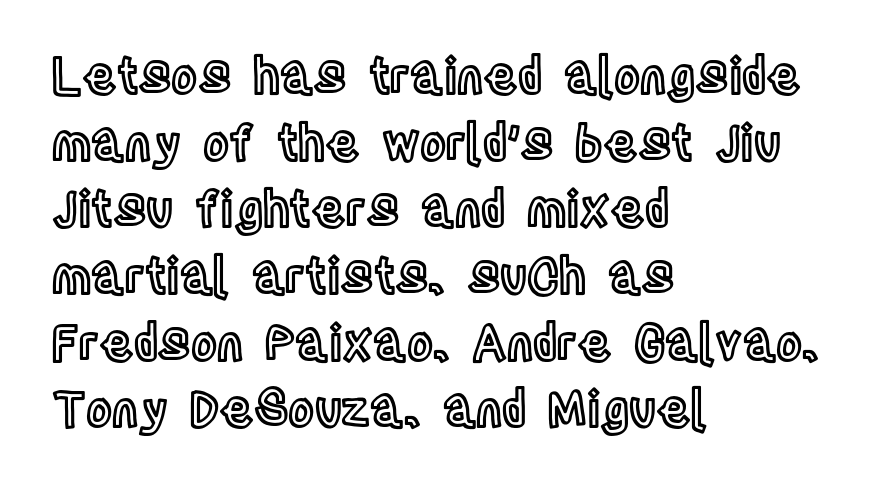
Q: Is the text italic (slanted)? A: No, it is upright.
Q: Is the text underlined? A: No.
Q: How is the paragraph aligned? A: Left-aligned.
Q: Is the spacing between letters normal or unusually wide? A: Normal.
Q: Is the spacing between lines tight, normal or loose? A: Normal.
Q: Width (condensed, normal, or wide)? A: Condensed.
Q: x-height? A: Large.
Q: Monospaced? A: No.
